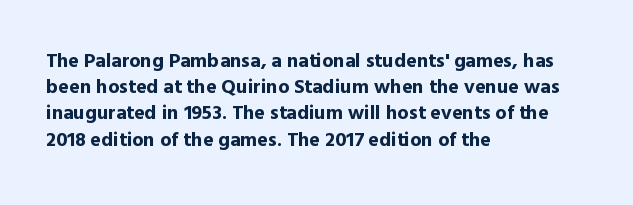
Leftover space on each line is placed entirely after the last word. Honestly, the row spacing looks completely unremarkable. This sample uses an upright cut, with every glyph sitting square on the baseline. A typesetter would call this zero additional tracking. Check the space under the baseline: it is left empty.
